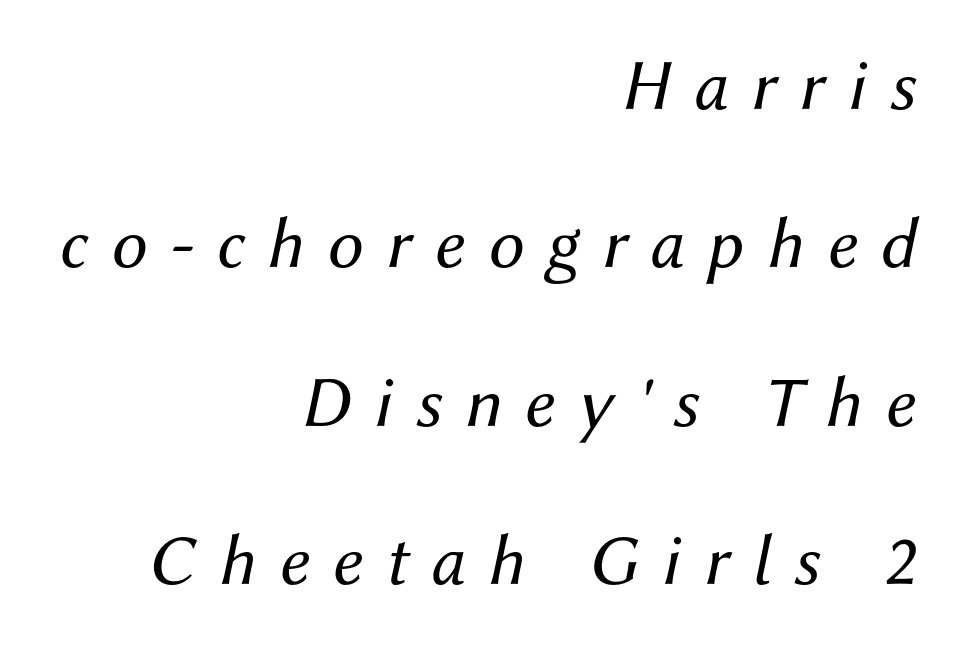
The characters are drawn with everyday or finer stroke widths. Loose tracking; the words dissolve into strings of separated letters. Each new line begins a long way beneath the previous one. A typesetter would call this proportional, since set widths differ per character.
